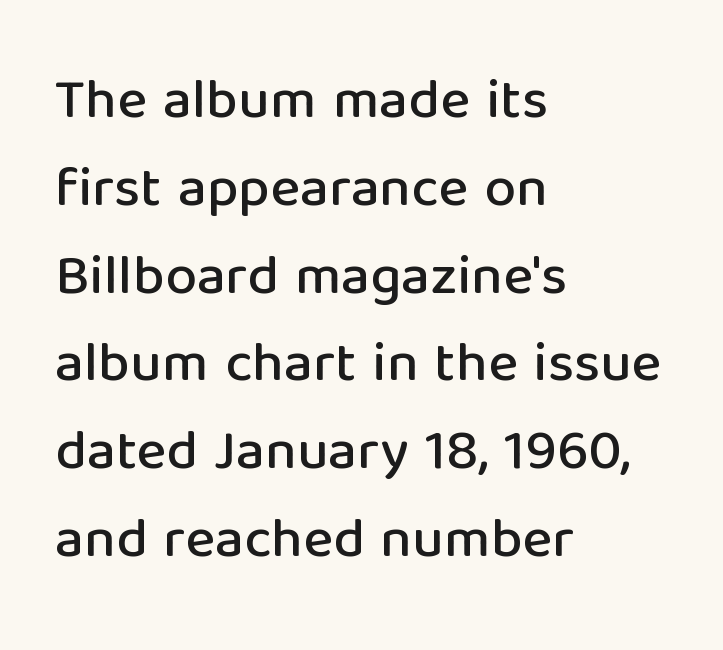
The image shows 57 px sans-serif type, upright; set left-aligned, normal line spacing (1.54x), normal letter spacing, not underlined; low stroke contrast and a medium x-height.
